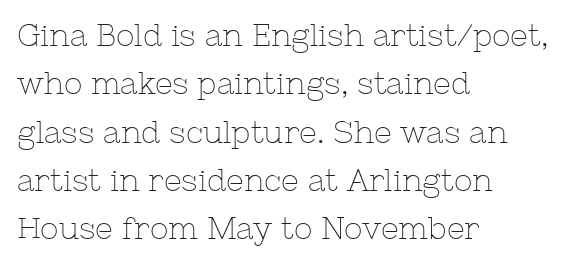
Q: Is the text bold? A: No.
Q: Is the text italic (slanted)? A: No, it is upright.
Q: Is the typeface a serif or a sans-serif typeface? A: Serif.
Q: Is the text underlined? A: No.
Q: How is the paragraph aligned? A: Left-aligned.
Q: Is the spacing between letters normal or unusually wide? A: Normal.
Q: Is the spacing between lines tight, normal or loose? A: Normal.
Q: Width (condensed, normal, or wide)? A: Normal.
Q: Stroke contrast? A: Low.
Q: x-height? A: Medium.
Q: Monospaced? A: No.
